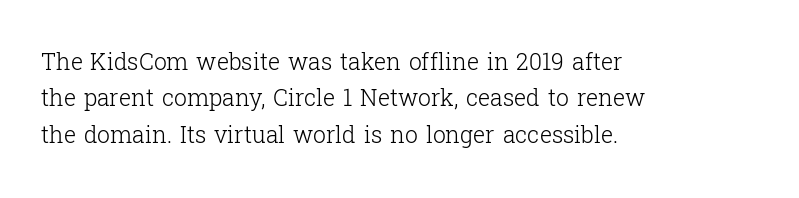
Q: Is the text bold? A: No.
Q: Is the text italic (slanted)? A: No, it is upright.
Q: Is the text underlined? A: No.
Q: How is the paragraph aligned? A: Left-aligned.
Q: Is the spacing between letters normal or unusually wide? A: Normal.
Q: Is the spacing between lines tight, normal or loose? A: Normal.
